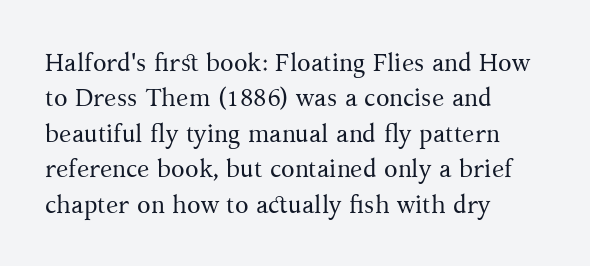
The image shows 25 px text type, upright; set left-aligned, normal line spacing (1.42x), normal letter spacing, not underlined.
